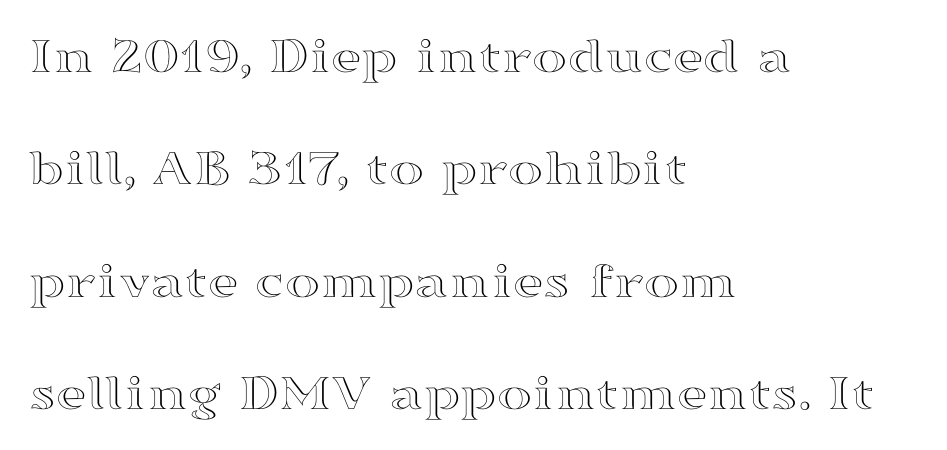
{"italic": "no", "width": "wide", "x_height": "medium", "monospaced": "no", "underline": "no", "align": "left", "line_spacing": "loose", "line_spacing_ratio": 2.12, "letter_spacing": "normal", "letter_spacing_em": 0.0, "glyph_px": 53}
